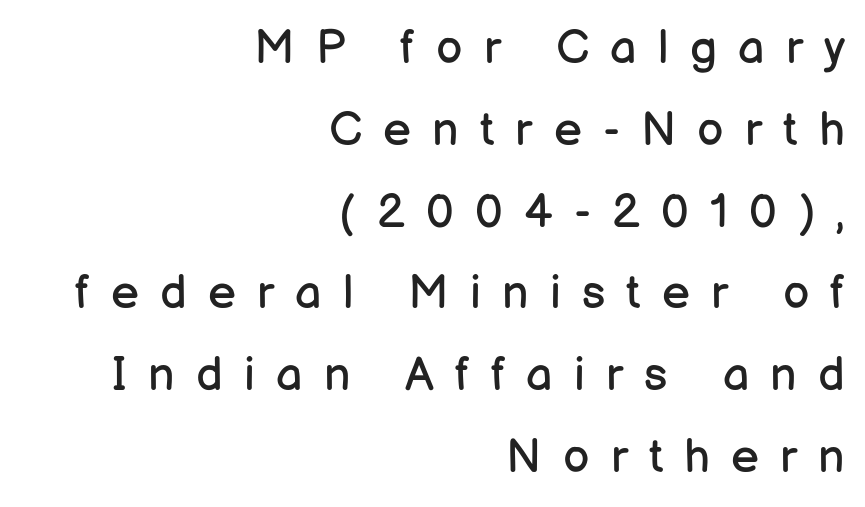
The image shows 47 px regular-weight sans-serif type, upright; set right-aligned, line spacing 1.74x, unusually wide letter spacing (+0.45 em), not underlined; low stroke contrast and a medium x-height.
